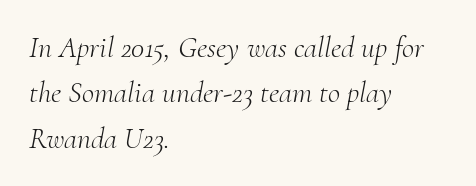
Q: Is the text bold? A: No.
Q: Is the text italic (slanted)? A: Yes, it leans right by about 10 degrees.
Q: Is the typeface a serif or a sans-serif typeface? A: Serif.
Q: Is the text underlined? A: No.
Q: How is the paragraph aligned? A: Left-aligned.
Q: Is the spacing between letters normal or unusually wide? A: Normal.
Q: Is the spacing between lines tight, normal or loose? A: Normal.
Q: Width (condensed, normal, or wide)? A: Normal.
Q: Stroke contrast? A: Medium.
Q: x-height? A: Small.
Q: Monospaced? A: No.
